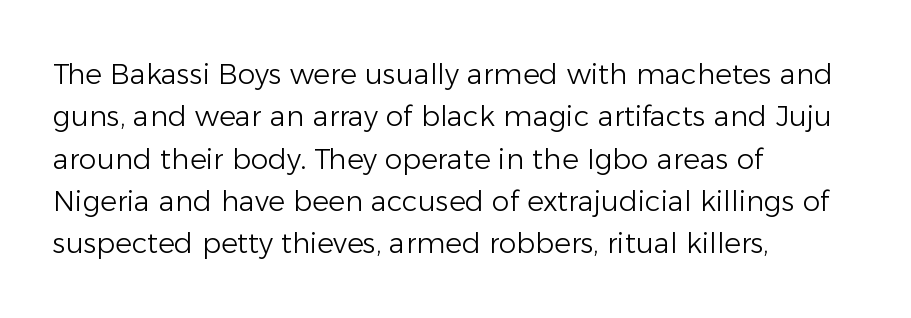
The image shows 28 px light sans-serif type, upright; set left-aligned, normal line spacing (1.51x), normal letter spacing, not underlined; low stroke contrast and a medium x-height.
